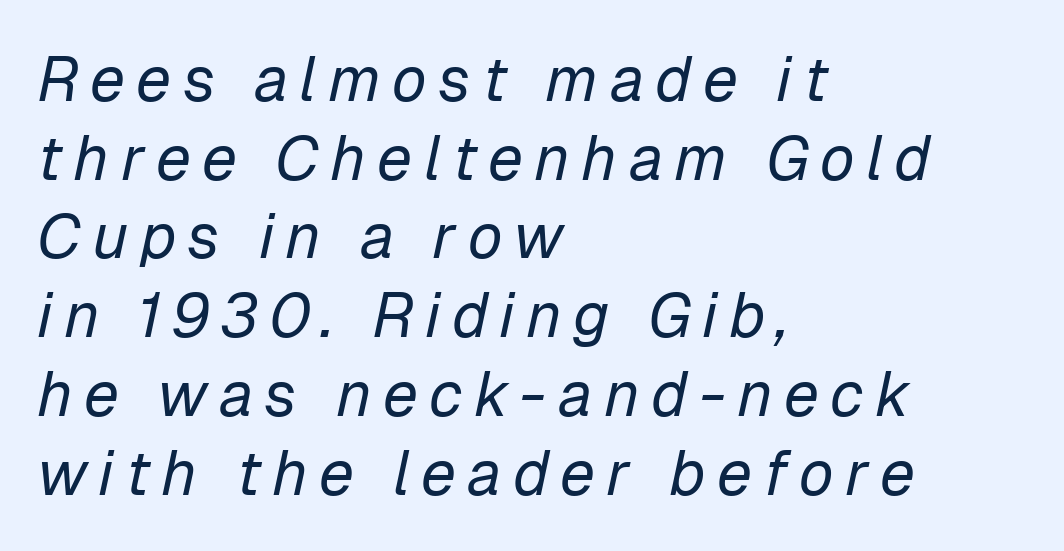
The image shows 63 px regular-weight type, italic (leaning right); set left-aligned, normal line spacing (1.25x), not underlined; low stroke contrast and a medium x-height.
